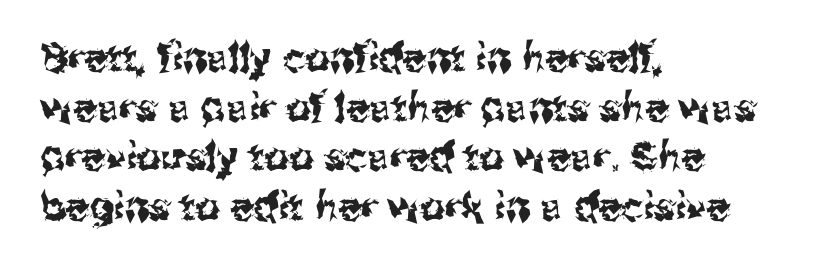
The image shows 39 px sans-serif type, upright; set left-aligned, normal line spacing (1.27x), normal letter spacing, not underlined; medium stroke contrast and a medium x-height.
